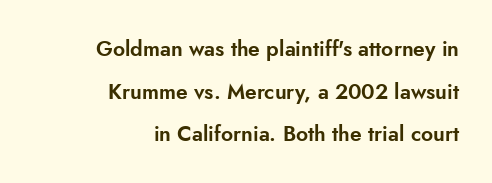
The line-height multiplier appears high, well above default. Is the block centered? No — it sits flush against the right margin. The gap between lines stays unmarked. Letter spacing: default. This is the regular roman posture of the typeface.
